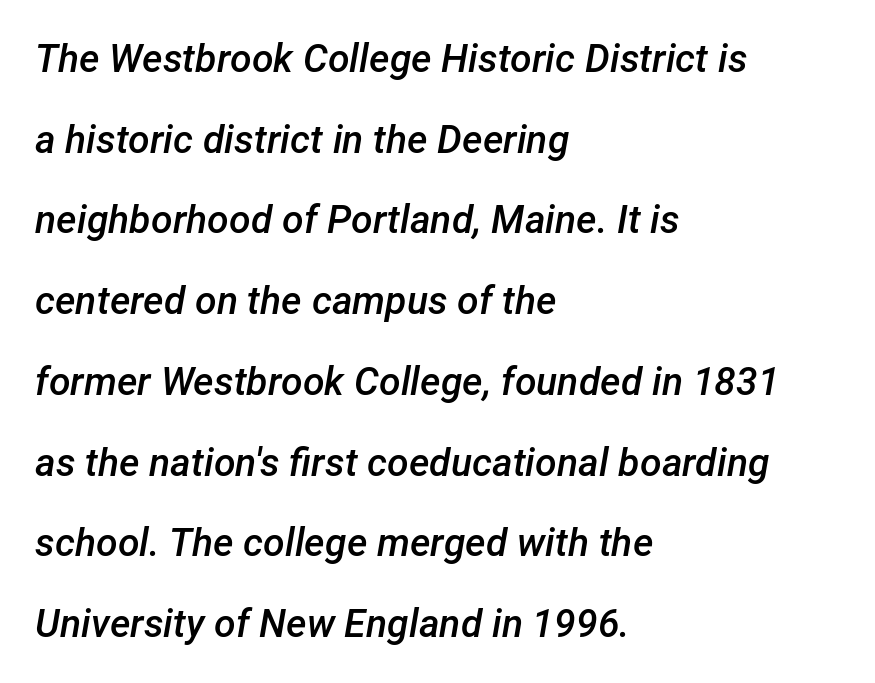
Bold? Not quite — semibold, heavier than regular but stopping short. Notice the wide empty band between every row — that's loose leading. Proportional: the letters do not fall into vertical columns. The text carries the slant typical of an italic or oblique font.
